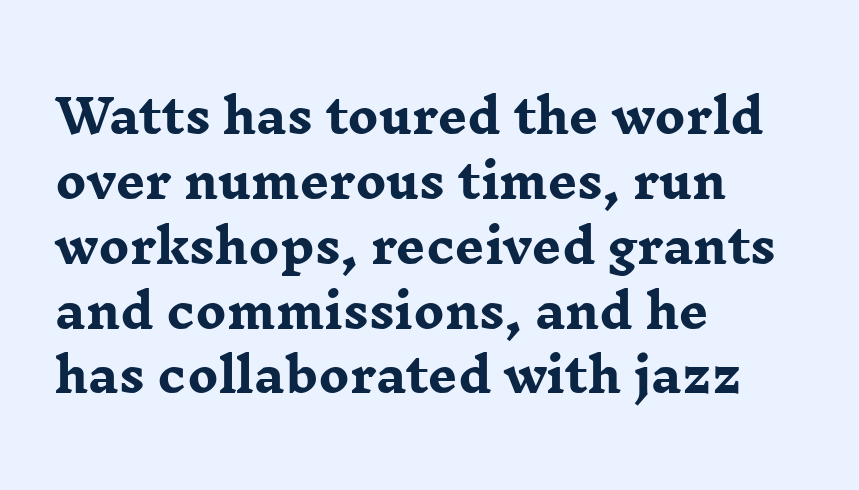
The image shows 46 px heavy, wide serif type, upright; set left-aligned, normal line spacing (1.41x), normal letter spacing, not underlined; low stroke contrast and a medium x-height.
